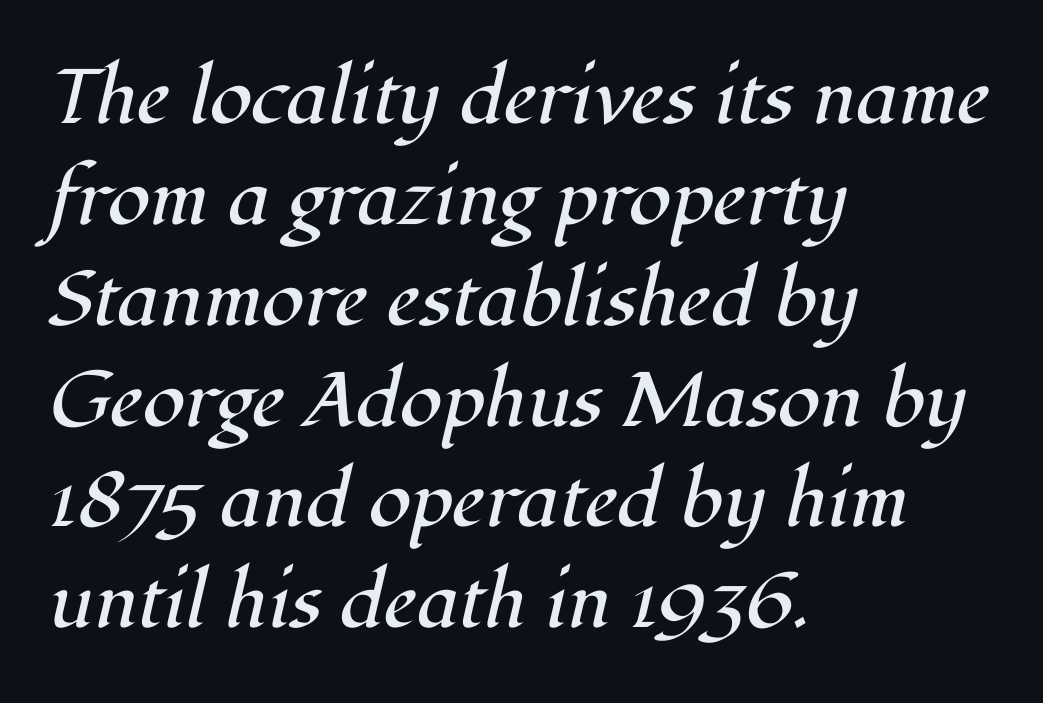
Weight class: somewhere from thin through regular. The letterforms sit shoulder to shoulder at normal distance. Summary of vertical rhythm: regular, with standard interline spacing. Small tapered or slab feet sit at the stroke ends, so this counts as serif. A typesetter would call this proportional, since set widths differ per character. Clear beneath every line of the passage.
